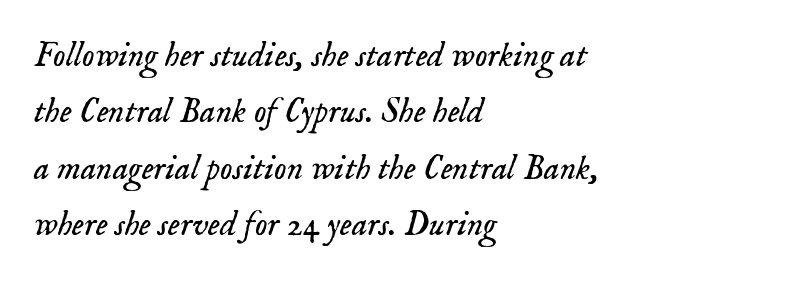
The image shows 35 px light serif type, italic (leaning right); set left-aligned, normal line spacing (1.61x), normal letter spacing, not underlined; low stroke contrast and a small x-height.
